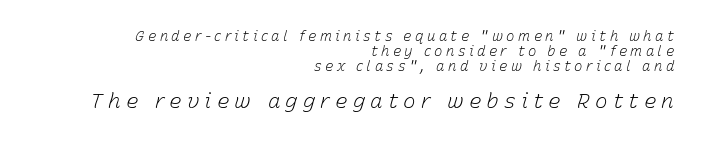
Q: Is the text bold? A: No.
Q: Is the text italic (slanted)? A: Yes, it leans right by about 15 degrees.
Q: Is the text underlined? A: No.
Q: How is the paragraph aligned? A: Right-aligned.
Q: Is the spacing between letters normal or unusually wide? A: Unusually wide.
Q: Is the spacing between lines tight, normal or loose? A: Tight.
Q: Which block of text is set in a larger size, the first (top) or the second (bottom)? A: The second (bottom) one.
